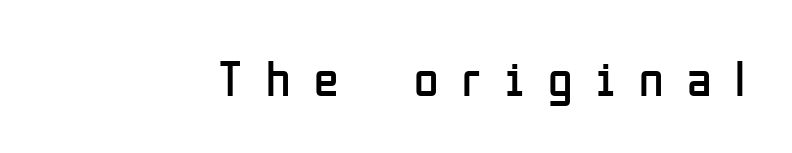
{"serif": "no", "italic": "no", "bold": "no", "weight": "regular", "width": "condensed", "stroke_contrast": "low", "x_height": "medium", "monospaced": "no", "underline": "no", "letter_spacing": "wide", "letter_spacing_em": 0.47, "glyph_px": 50}
